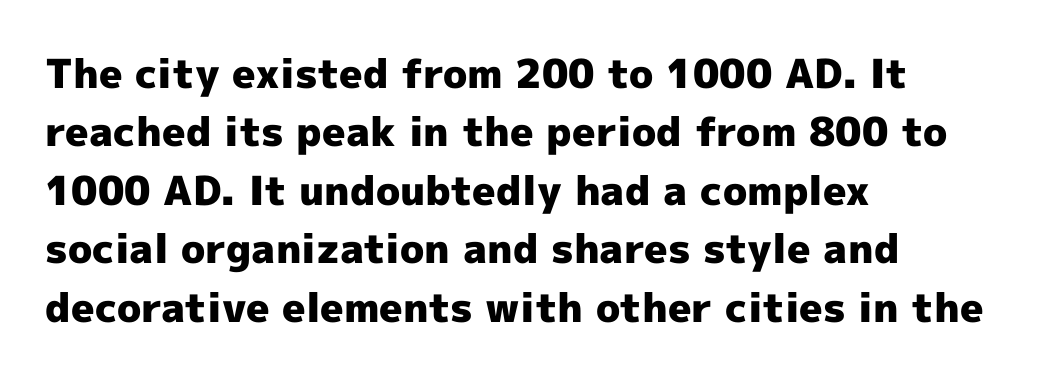
{"serif": "no", "italic": "no", "bold": "yes", "weight": "heavy", "width": "normal", "x_height": "medium", "monospaced": "no", "underline": "no", "align": "left", "line_spacing": "normal", "line_spacing_ratio": 1.46, "letter_spacing": "normal", "letter_spacing_em": 0.0, "glyph_px": 40}
